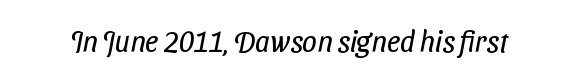
The image shows 29 px regular-weight, condensed sans-serif type; set normal letter spacing, not underlined; low stroke contrast and a medium x-height.
